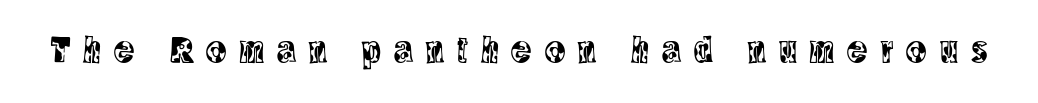
Font category for this specimen: serif. Letters rest on an invisible, unmarked baseline. You could not count columns in this text — the font is proportionally spaced. The tracking jumps out immediately: characters are airy and widely separated. Posture: vertical.
